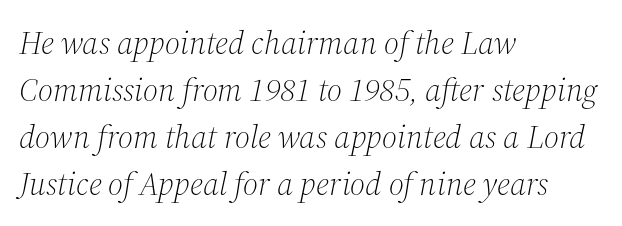
{"serif": "yes", "italic": "yes", "lean": "right", "slant_degrees": 12, "bold": "no", "weight": "light", "width": "normal", "stroke_contrast": "medium", "x_height": "medium", "monospaced": "no", "underline": "no", "align": "left", "line_spacing": "normal", "line_spacing_ratio": 1.42, "letter_spacing": "normal", "letter_spacing_em": 0.0, "glyph_px": 33}
